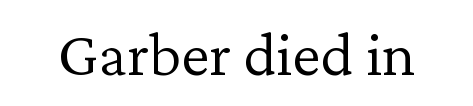
Q: Is the text bold? A: No.
Q: Is the text italic (slanted)? A: No, it is upright.
Q: Is the typeface a serif or a sans-serif typeface? A: Serif.
Q: Is the text underlined? A: No.
Q: Is the spacing between letters normal or unusually wide? A: Normal.
Q: Width (condensed, normal, or wide)? A: Normal.
Q: Stroke contrast? A: Low.
Q: x-height? A: Medium.
Q: Monospaced? A: No.
